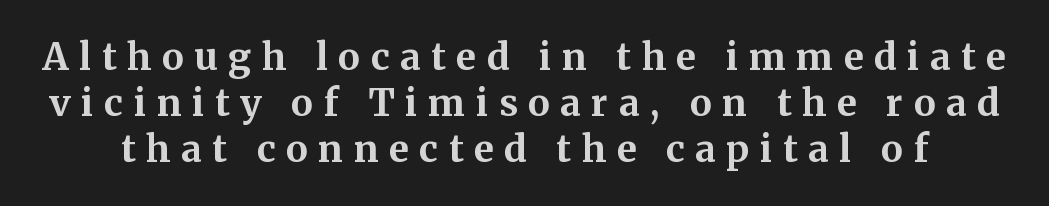
Q: Is the text bold? A: Yes.
Q: Is the text italic (slanted)? A: No, it is upright.
Q: Is the typeface a serif or a sans-serif typeface? A: Serif.
Q: Is the text underlined? A: No.
Q: Is the spacing between letters normal or unusually wide? A: Unusually wide.
Q: Width (condensed, normal, or wide)? A: Normal.
Q: Stroke contrast? A: Medium.
Q: x-height? A: Medium.
Q: Monospaced? A: No.
